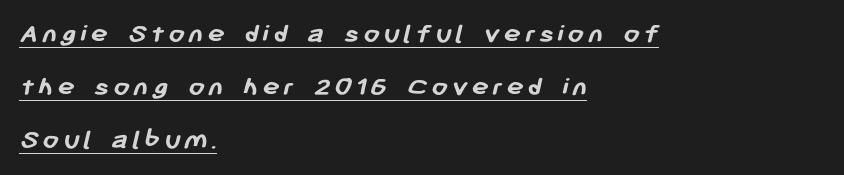
The rag falls on the right side of this text block. Nope, no serifs anywhere on these letters. The sample's only ornament is a line tracing under the words. The typesetting leans heavy: a genuine bold. The passage shown is typed in a proportional face where columns would drift.
